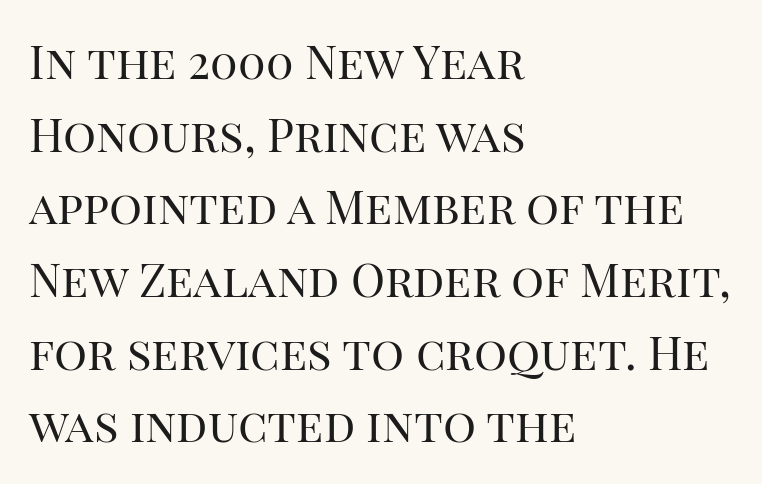
{"serif": "yes", "italic": "no", "bold": "no", "weight": "regular", "width": "normal", "stroke_contrast": "high", "x_height": "large", "monospaced": "no", "underline": "no", "align": "left", "line_spacing": "normal", "line_spacing_ratio": 1.58, "letter_spacing": "normal", "letter_spacing_em": 0.0, "glyph_px": 46}
